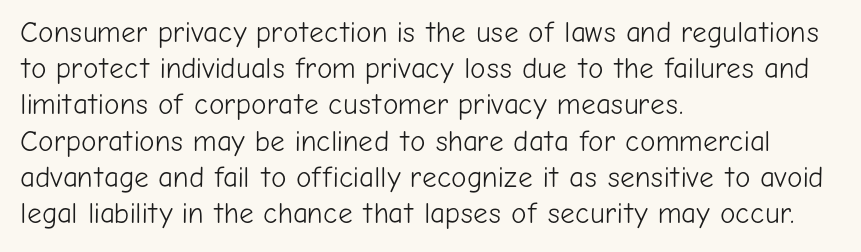
Q: Is the text bold? A: No.
Q: Is the text italic (slanted)? A: No, it is upright.
Q: Is the typeface a serif or a sans-serif typeface? A: Sans-serif.
Q: Is the text underlined? A: No.
Q: How is the paragraph aligned? A: Left-aligned.
Q: Is the spacing between letters normal or unusually wide? A: Normal.
Q: Is the spacing between lines tight, normal or loose? A: Normal.
Q: Width (condensed, normal, or wide)? A: Normal.
Q: Stroke contrast? A: Low.
Q: x-height? A: Medium.
Q: Monospaced? A: No.
